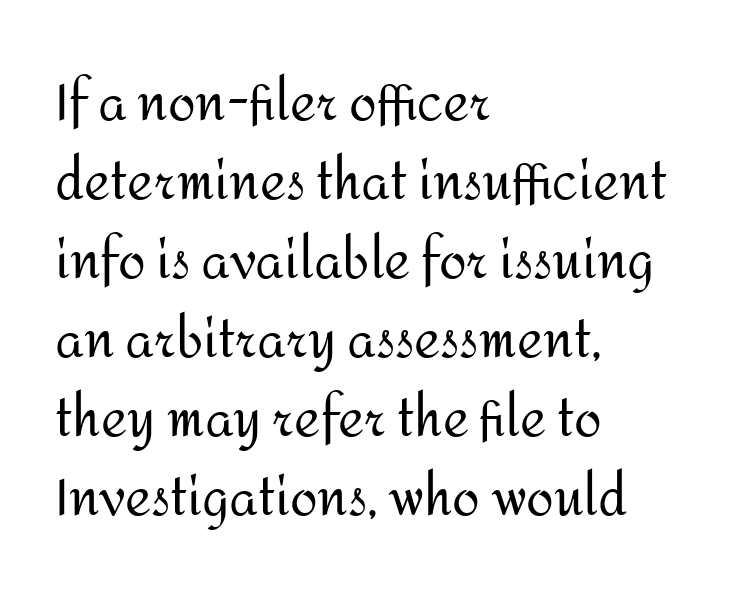
Q: Is the text bold? A: No.
Q: Is the text italic (slanted)? A: No, it is upright.
Q: Is the typeface a serif or a sans-serif typeface? A: Sans-serif.
Q: Is the text underlined? A: No.
Q: How is the paragraph aligned? A: Left-aligned.
Q: Is the spacing between letters normal or unusually wide? A: Normal.
Q: Is the spacing between lines tight, normal or loose? A: Normal.
Q: Width (condensed, normal, or wide)? A: Normal.
Q: Stroke contrast? A: Medium.
Q: x-height? A: Medium.
Q: Monospaced? A: No.
